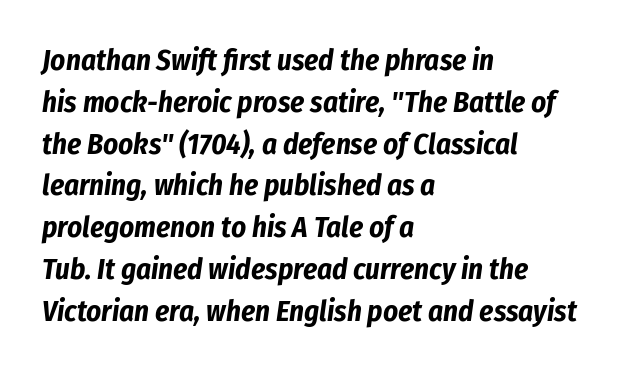
The image shows 29 px bold, condensed type, italic (leaning right); set left-aligned, normal line spacing (1.44x), normal letter spacing, not underlined; low stroke contrast and a medium x-height.
